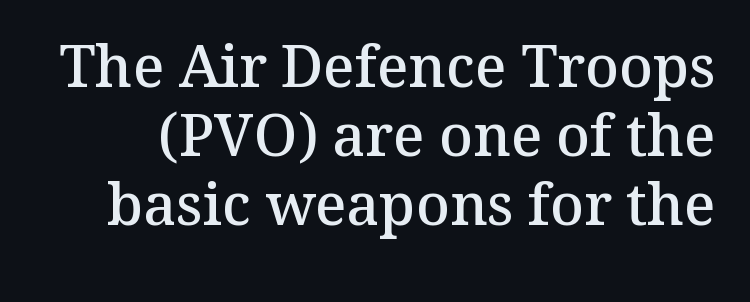
Notice the strokes are somewhat thickened but not fully heavy: this is a semibold. Between one letter and the next there's only the usual sliver of space. Anything drawn beneath the words? Only blank space. Small tapered or slab feet sit at the stroke ends, so this counts as serif. Each letter keeps its own natural width here, so spacing adapts to shape.
